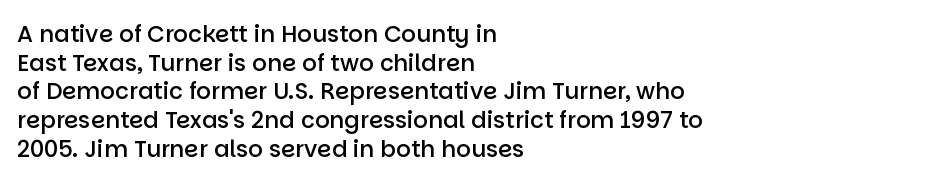
Q: Is the text bold? A: Semi-bold.
Q: Is the text italic (slanted)? A: No, it is upright.
Q: Is the text underlined? A: No.
Q: How is the paragraph aligned? A: Left-aligned.
Q: Is the spacing between letters normal or unusually wide? A: Normal.
Q: Is the spacing between lines tight, normal or loose? A: Normal.
